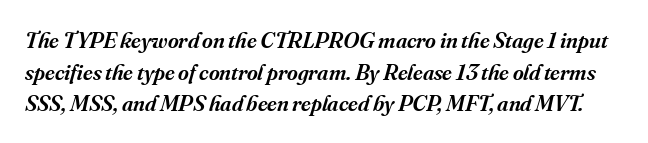
In terms of letterspacing, this is plain default setting. Does the lettering tilt? It does — this is italic. Each glyph is drawn with semibold strokes, heavier than normal yet not fully bold. Is there much room between lines? A standard amount, neither cramped nor airy.
